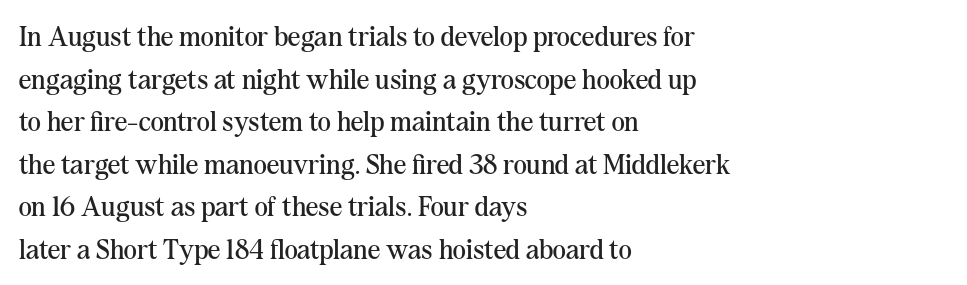
The image shows 28 px regular-weight serif type, upright; set left-aligned, normal line spacing (1.52x), normal letter spacing, not underlined; medium stroke contrast and a medium x-height.
